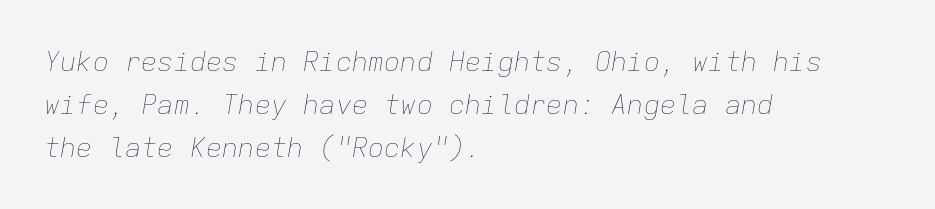
Descenders are the only things crossing below the line. Caption: face not bold, strokes unweighted. Reading down the block, your eye returns to a fixed left position each line. Observe the lean: these are italic letterforms. Evenly set lines give the paragraph a standard silhouette.
